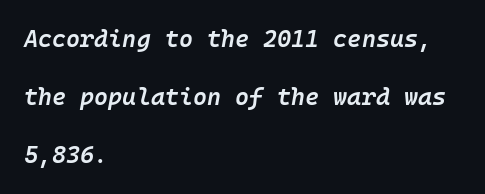
Q: Is the text bold? A: Semi-bold.
Q: Is the text italic (slanted)? A: Yes, it leans right by about 10 degrees.
Q: Is the text underlined? A: No.
Q: How is the paragraph aligned? A: Left-aligned.
Q: Is the spacing between letters normal or unusually wide? A: Normal.
Q: Is the spacing between lines tight, normal or loose? A: Loose.
